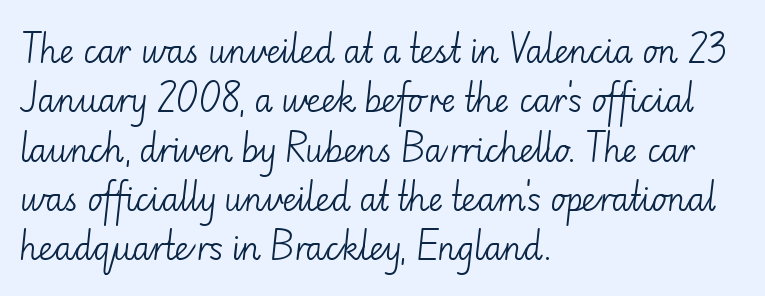
{"serif": "no", "bold": "no", "weight": "light", "width": "normal", "stroke_contrast": "low", "x_height": "small", "monospaced": "no", "underline": "no", "align": "left", "line_spacing": "normal", "line_spacing_ratio": 1.54, "letter_spacing": "normal", "letter_spacing_em": 0.0, "glyph_px": 32}
